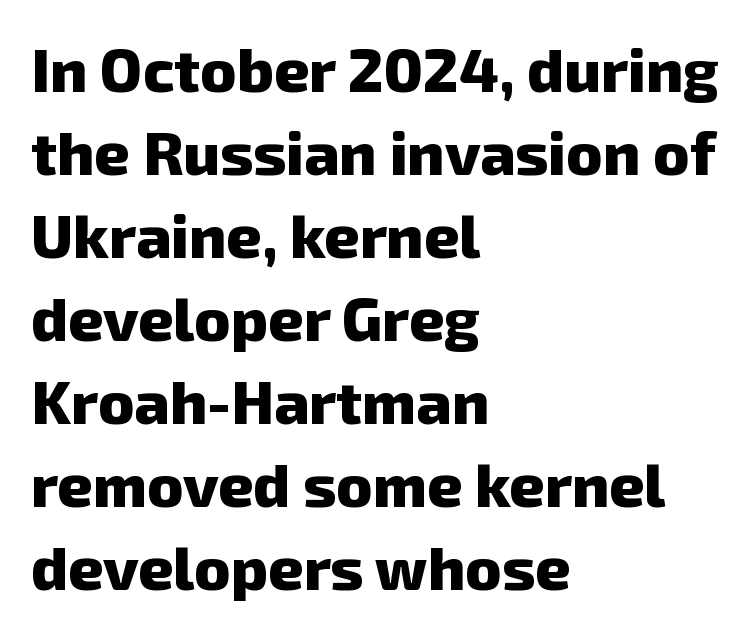
The image shows 61 px heavy sans-serif type; set left-aligned, normal line spacing (1.36x), normal letter spacing, not underlined; low stroke contrast and a medium x-height.
